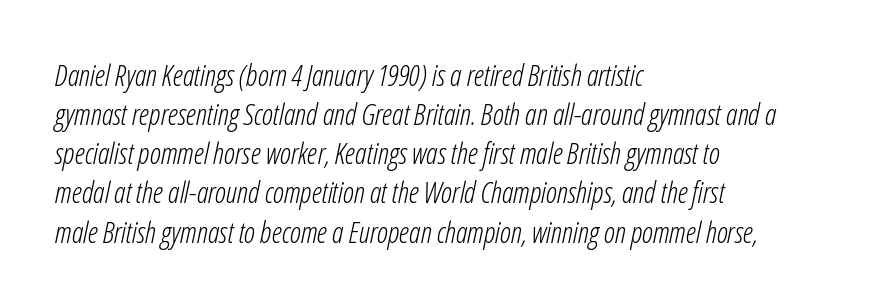
Q: Is the text bold? A: No.
Q: Is the text italic (slanted)? A: Yes, it leans right by about 12 degrees.
Q: Is the text underlined? A: No.
Q: How is the paragraph aligned? A: Left-aligned.
Q: Is the spacing between letters normal or unusually wide? A: Normal.
Q: Is the spacing between lines tight, normal or loose? A: Normal.
Q: Width (condensed, normal, or wide)? A: Condensed.
Q: Stroke contrast? A: Low.
Q: x-height? A: Medium.
Q: Monospaced? A: No.
